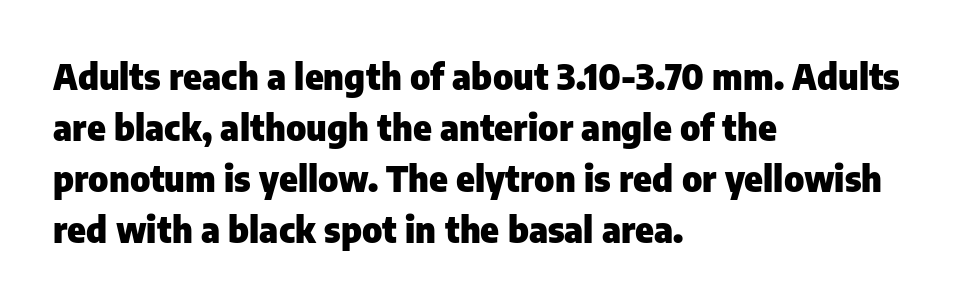
{"serif": "no", "italic": "no", "bold": "yes", "weight": "heavy", "width": "normal", "stroke_contrast": "low", "x_height": "medium", "monospaced": "no", "underline": "no", "align": "left", "line_spacing": "normal", "line_spacing_ratio": 1.46, "letter_spacing": "normal", "letter_spacing_em": 0.0, "glyph_px": 35}
